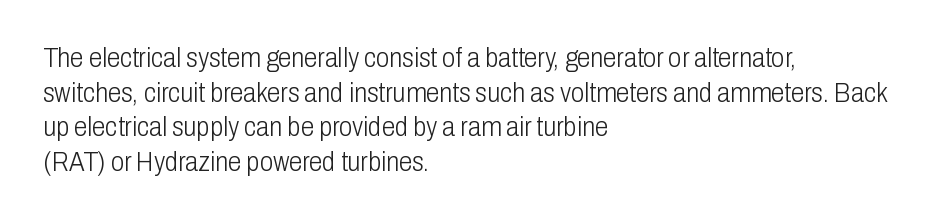
The block of text has a typical density, with ordinary space between rows. Which margin do the lines hug? The left one — the right edge is uneven. The space directly below the letters is spotless. This is the regular roman posture of the typeface. Does extra space separate the letters? No, they use regular spacing.
